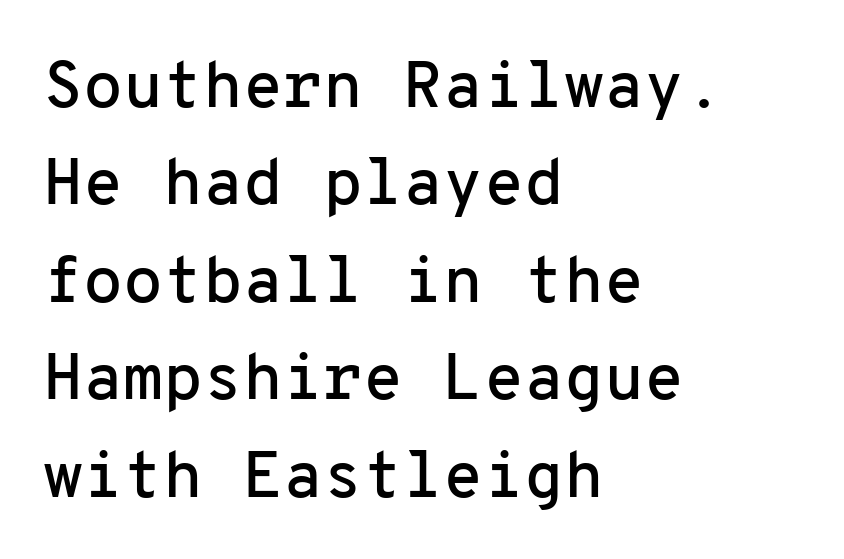
Q: Is the text italic (slanted)? A: No, it is upright.
Q: Is the typeface a serif or a sans-serif typeface? A: Sans-serif.
Q: Is the text underlined? A: No.
Q: How is the paragraph aligned? A: Left-aligned.
Q: Is the spacing between letters normal or unusually wide? A: Normal.
Q: Is the spacing between lines tight, normal or loose? A: Normal.
Q: Width (condensed, normal, or wide)? A: Normal.
Q: Stroke contrast? A: Low.
Q: x-height? A: Medium.
Q: Monospaced? A: Yes.
